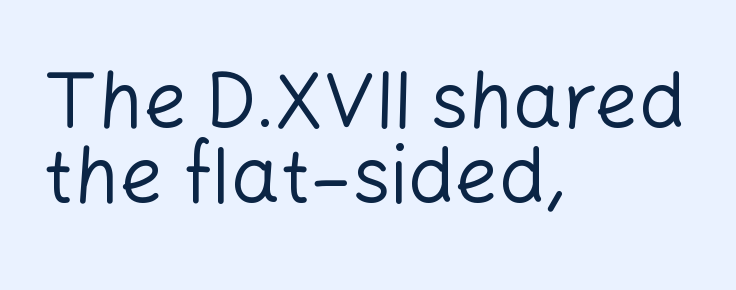
Just letters on the line, the space beneath them empty. Interline gaps are noticeably narrow in this sample. These lines are rendered in a variable-pitch font. Stroke terminals: plain, sans-serif. The paragraph has a hard left edge and a soft right edge.
